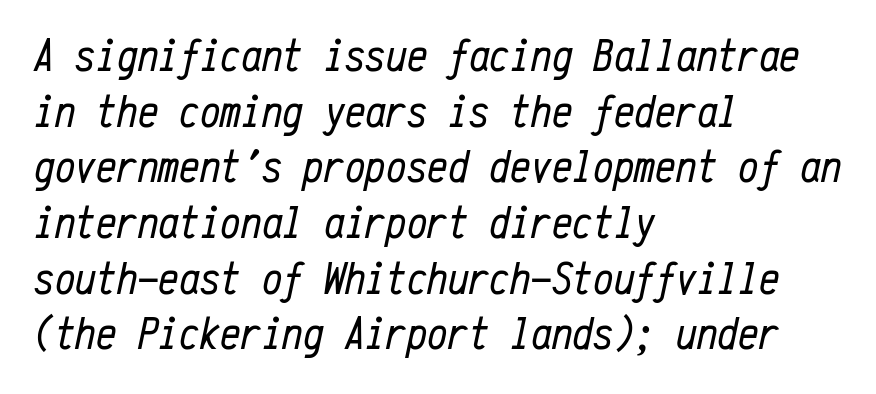
The image shows 46 px regular-weight, condensed type, italic (leaning right), monospaced; set left-aligned, line spacing 1.21x, normal letter spacing, not underlined; low stroke contrast and a medium x-height.
